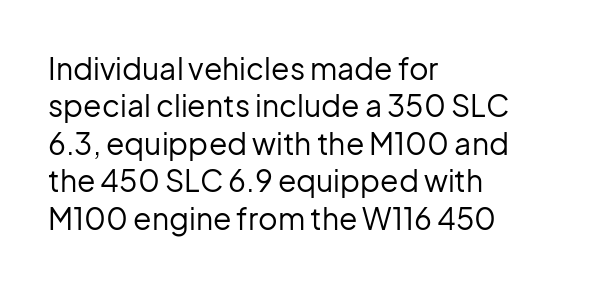
The block of text has a typical density, with ordinary space between rows. A clean baseline with only descenders dipping below it. Think of a printed novel: that variable character pitch is what you see here. Notice how the passage keeps a crisp vertical edge on the left only. Weight class: somewhere from thin through regular.
